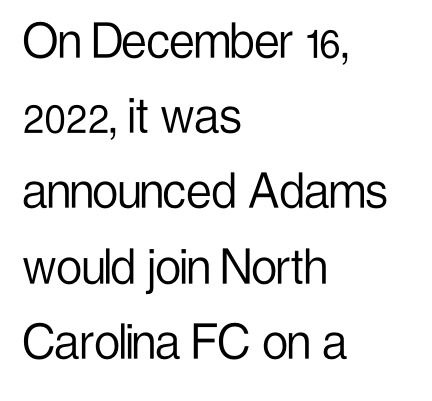
Q: Is the text bold? A: No.
Q: Is the text italic (slanted)? A: No, it is upright.
Q: Is the typeface a serif or a sans-serif typeface? A: Sans-serif.
Q: Is the text underlined? A: No.
Q: How is the paragraph aligned? A: Left-aligned.
Q: Is the spacing between letters normal or unusually wide? A: Normal.
Q: Is the spacing between lines tight, normal or loose? A: Normal.
Q: Width (condensed, normal, or wide)? A: Condensed.
Q: Stroke contrast? A: Low.
Q: x-height? A: Medium.
Q: Monospaced? A: No.
